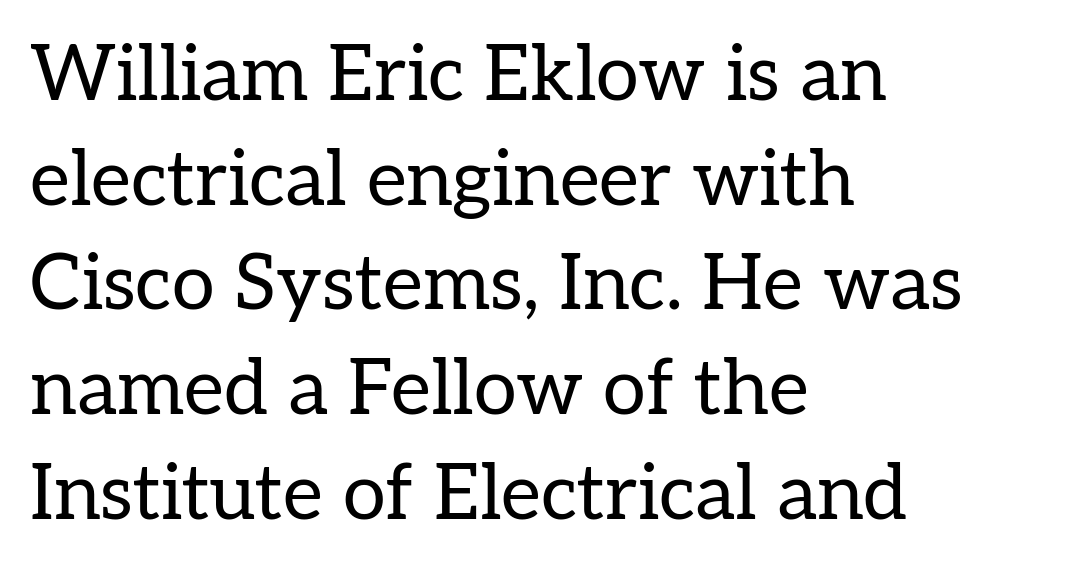
Varying glyph widths throughout — classic text-font behaviour. The letterforms sit at book weight or below. Descenders are the only things crossing below the line. If you drew a ruler down the left edge, every line would touch it.
